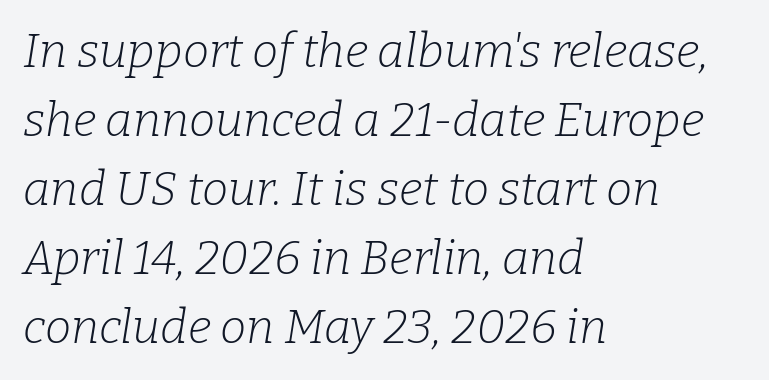
Underline: absent. Horizontal bands of white between lines are of average thickness. Spacing verdict: proportional, widths tailored to each character. Compared with ordinary roman type, these characters are visibly tilted.
